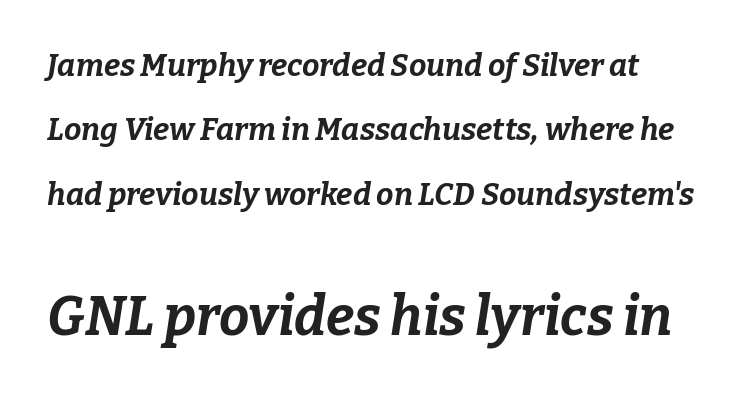
Q: Is the text bold? A: Yes.
Q: Is the text italic (slanted)? A: Yes, it leans right by about 9 degrees.
Q: Is the text underlined? A: No.
Q: How is the paragraph aligned? A: Left-aligned.
Q: Is the spacing between letters normal or unusually wide? A: Normal.
Q: Is the spacing between lines tight, normal or loose? A: Loose.
Q: Which block of text is set in a larger size, the first (top) or the second (bottom)? A: The second (bottom) one.
Q: Width (condensed, normal, or wide)? A: Normal.
Q: Stroke contrast? A: Low.
Q: x-height? A: Medium.
Q: Monospaced? A: No.
